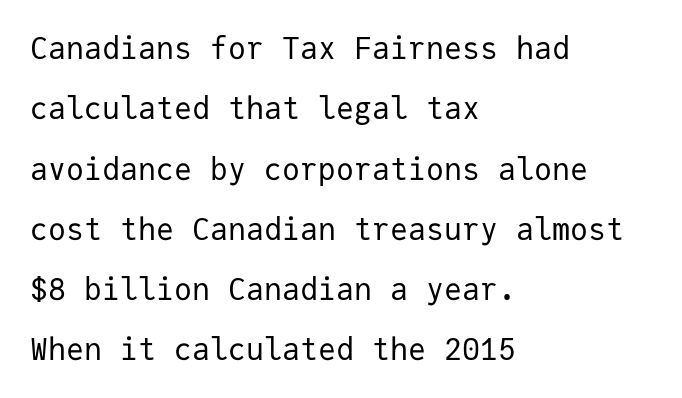
The image shows 30 px regular-weight sans-serif type, upright, monospaced; set left-aligned, loose line spacing (2.01x), normal letter spacing, not underlined; low stroke contrast and a medium x-height.
